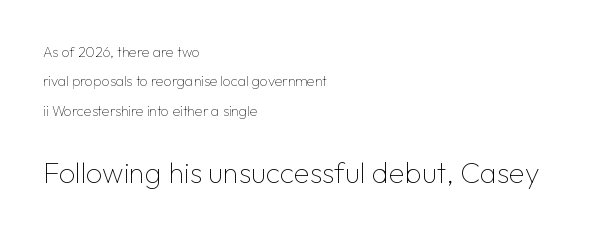
The image shows 29 px thin sans-serif type, upright; set left-aligned, loose line spacing (2.1x), normal letter spacing, not underlined; the second (bottom) block is 2.07x larger; low stroke contrast and a medium x-height.
